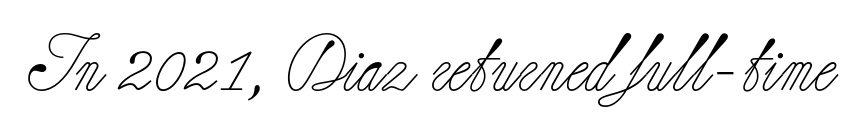
The image shows 56 px light serif type; set normal letter spacing, not underlined; low stroke contrast and a small x-height.
